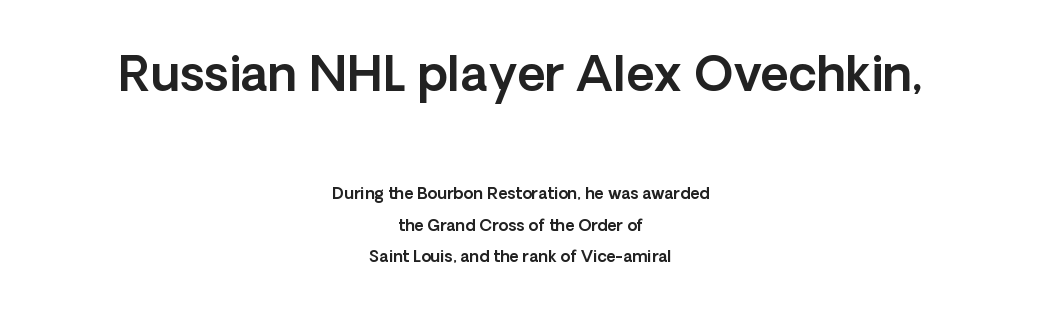
The image shows 48 px sans-serif type, upright; set centered, loose line spacing (1.96x), normal letter spacing, not underlined; the first (top) block is 3.0x larger; a medium x-height.
